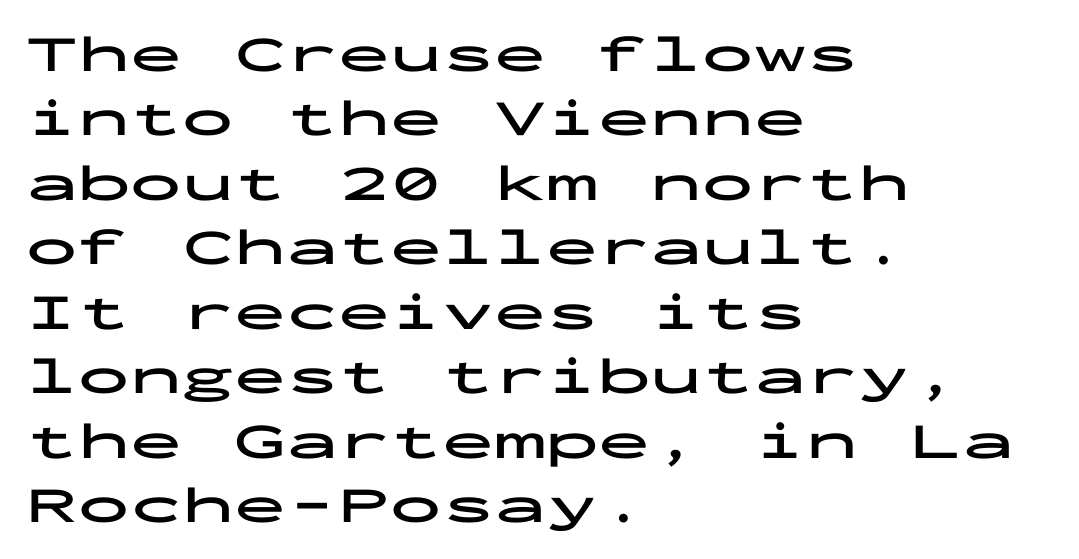
The line texture is even and compact thanks to regular tracking. Does the type have serifs? No, each stem ends abruptly. Quick note: not italic, upright. Reading down the block, your eye returns to a fixed left position each line. Emphasis by weight is at full strength: bold. Every character here occupies the same horizontal width, giving the sample a typewriter-like rhythm.
